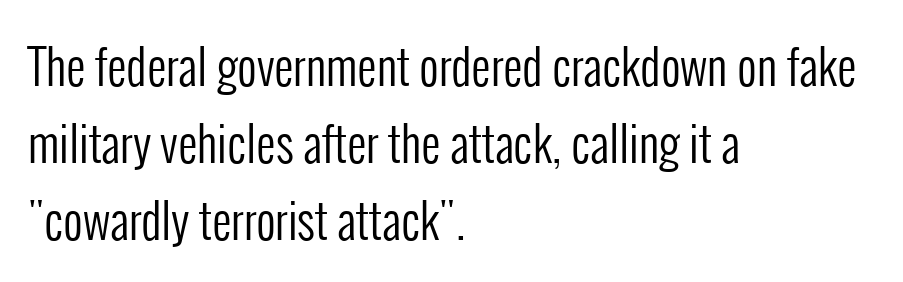
The image shows 48 px regular-weight, condensed sans-serif type, upright; set left-aligned, normal line spacing (1.6x), normal letter spacing, not underlined; low stroke contrast and a medium x-height.
